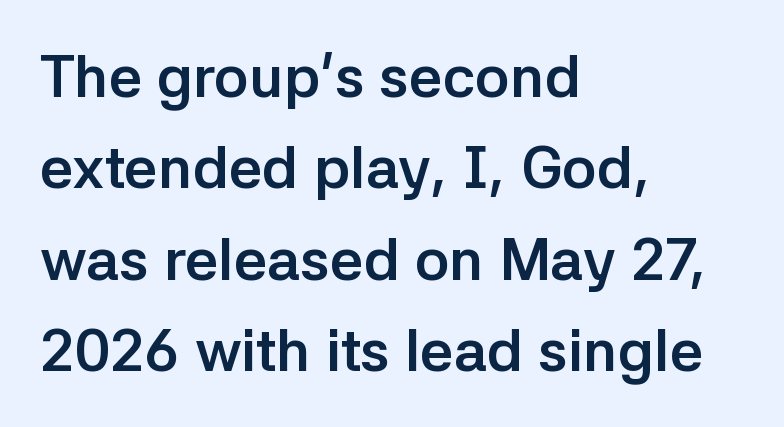
The image shows 59 px semibold sans-serif type, upright; set left-aligned, normal line spacing (1.55x), normal letter spacing, not underlined; low stroke contrast and a medium x-height.
